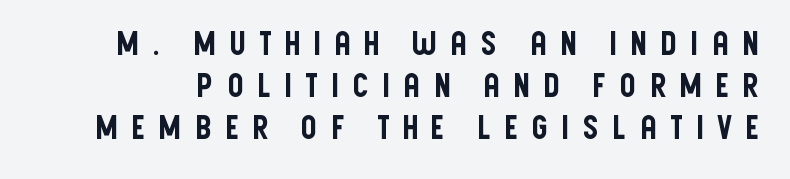
{"serif": "no", "italic": "no", "width": "condensed", "stroke_contrast": "low", "x_height": "large", "monospaced": "no", "underline": "no", "line_spacing": "normal", "line_spacing_ratio": 1.32, "letter_spacing": "wide", "letter_spacing_em": 0.4, "glyph_px": 32}
